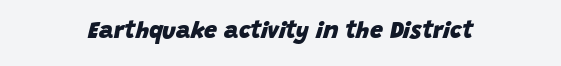
The image shows 23 px bold type, italic (leaning right); set centered, normal letter spacing, not underlined.
